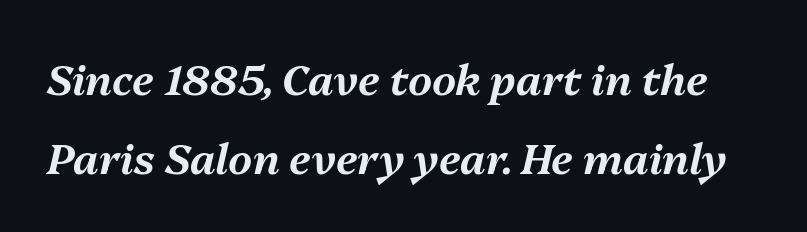
Is this a fixed-width face? No — the glyphs have proportional, varying widths. Observe the ordinary spacing: letters are neighbours, not strangers. Lines of text with bare space underneath. A typesetter would mark this as italic.
